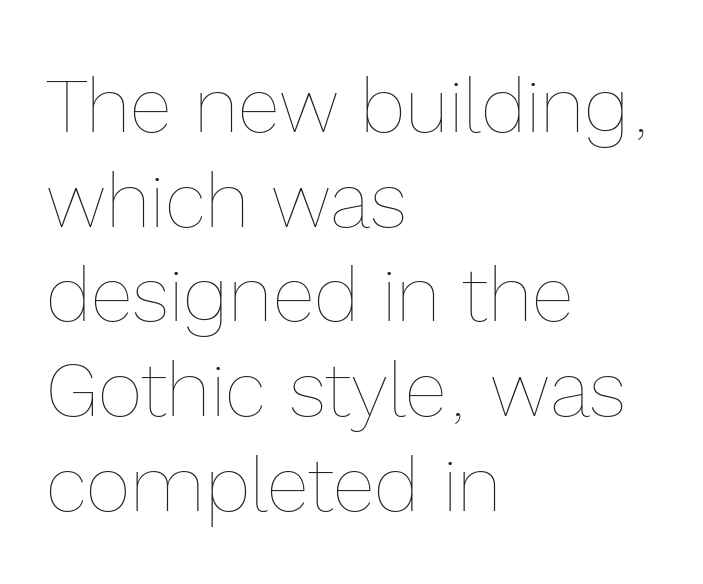
The image shows 77 px thin type, upright; set left-aligned, line spacing 1.23x, normal letter spacing, not underlined; a medium x-height.
